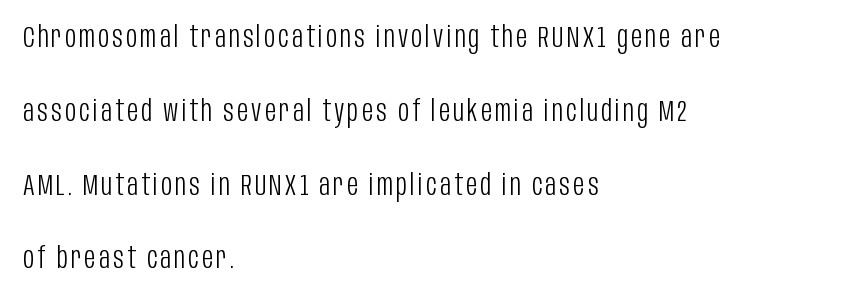
Q: Is the text bold? A: No.
Q: Is the text italic (slanted)? A: No, it is upright.
Q: Is the typeface a serif or a sans-serif typeface? A: Sans-serif.
Q: Is the text underlined? A: No.
Q: How is the paragraph aligned? A: Left-aligned.
Q: Is the spacing between lines tight, normal or loose? A: Loose.
Q: Width (condensed, normal, or wide)? A: Condensed.
Q: Stroke contrast? A: Low.
Q: x-height? A: Large.
Q: Monospaced? A: No.
